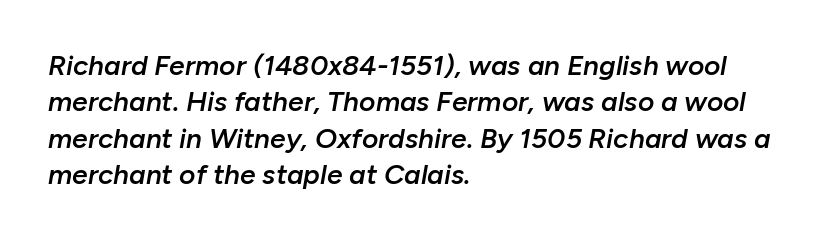
The image shows 28 px semibold type, italic (leaning right); set left-aligned, normal line spacing (1.3x), normal letter spacing, not underlined; low stroke contrast and a medium x-height.
